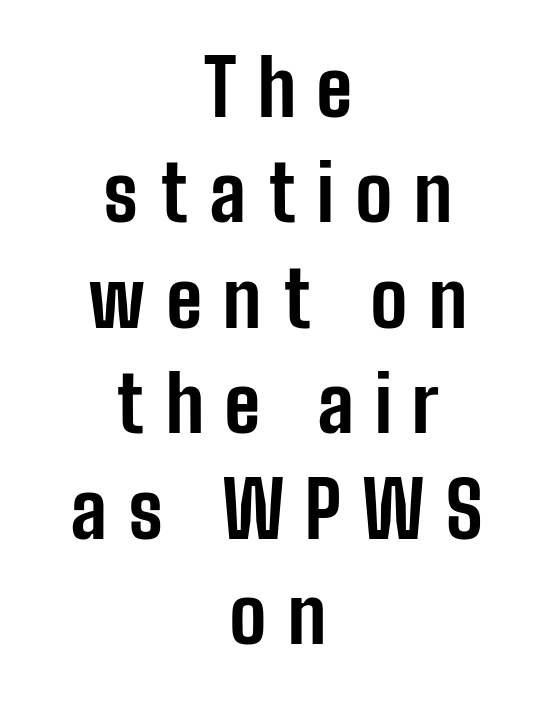
Q: Is the text bold? A: Yes.
Q: Is the text italic (slanted)? A: No, it is upright.
Q: Is the typeface a serif or a sans-serif typeface? A: Sans-serif.
Q: Is the text underlined? A: No.
Q: How is the paragraph aligned? A: Centered.
Q: Is the spacing between letters normal or unusually wide? A: Unusually wide.
Q: Is the spacing between lines tight, normal or loose? A: Normal.
Q: Width (condensed, normal, or wide)? A: Condensed.
Q: Stroke contrast? A: Low.
Q: x-height? A: Medium.
Q: Monospaced? A: No.
